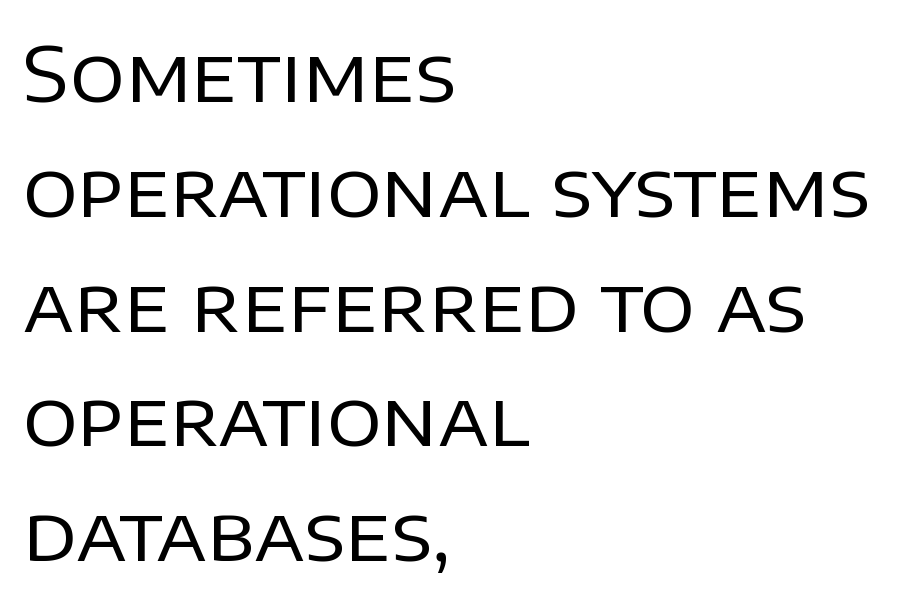
{"serif": "no", "italic": "no", "bold": "no", "weight": "regular", "width": "normal", "stroke_contrast": "low", "x_height": "large", "monospaced": "no", "underline": "no", "align": "left", "line_spacing": "normal", "line_spacing_ratio": 1.51, "letter_spacing": "normal", "letter_spacing_em": 0.0, "glyph_px": 76}
